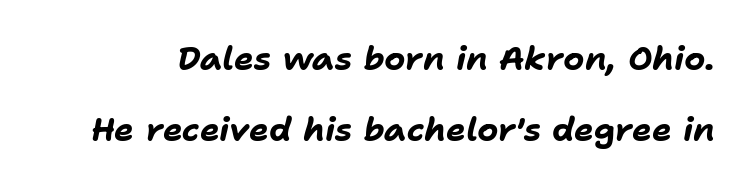
The image shows 33 px bold type, italic (leaning right); set loose line spacing (2.16x), normal letter spacing, not underlined; low stroke contrast and a medium x-height.
